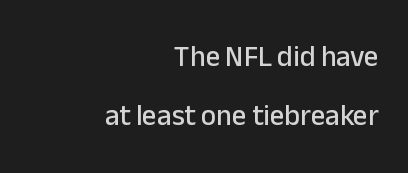
Grotesque or geometric, the face here clearly has no serifs. Quick note: interline space is abundant. Quick note: underline off. The letterforms sit shoulder to shoulder at normal distance. If you drew a line through each stem, it would be perfectly vertical.
